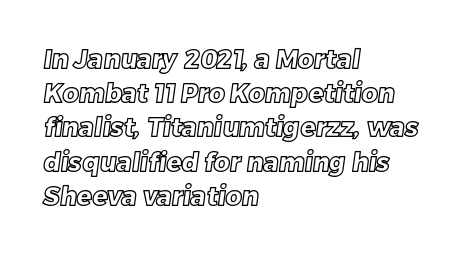
Q: Is the text underlined? A: No.
Q: How is the paragraph aligned? A: Left-aligned.
Q: Is the spacing between letters normal or unusually wide? A: Normal.
Q: Is the spacing between lines tight, normal or loose? A: Normal.
